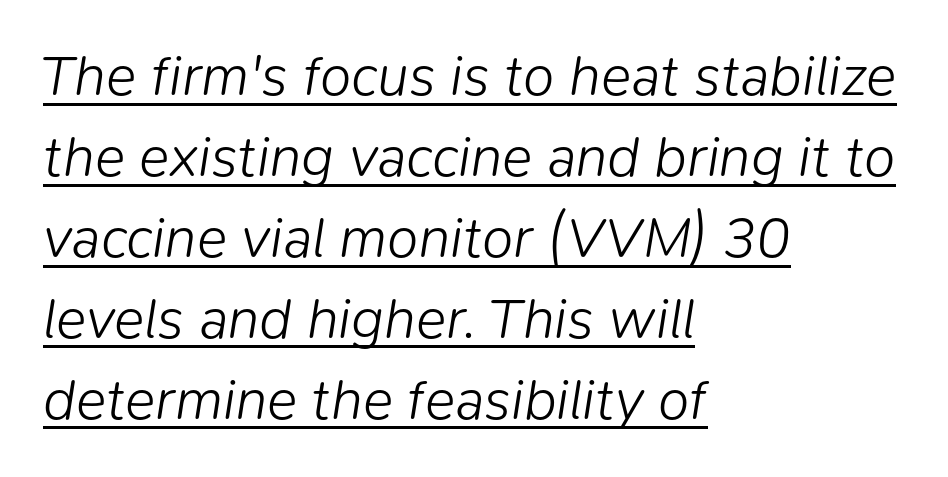
Q: Is the text bold? A: No.
Q: Is the text italic (slanted)? A: Yes, it leans right by about 9 degrees.
Q: Is the text underlined? A: Yes.
Q: How is the paragraph aligned? A: Left-aligned.
Q: Is the spacing between letters normal or unusually wide? A: Normal.
Q: Is the spacing between lines tight, normal or loose? A: Normal.
Q: Width (condensed, normal, or wide)? A: Normal.
Q: Stroke contrast? A: Low.
Q: x-height? A: Medium.
Q: Monospaced? A: No.
